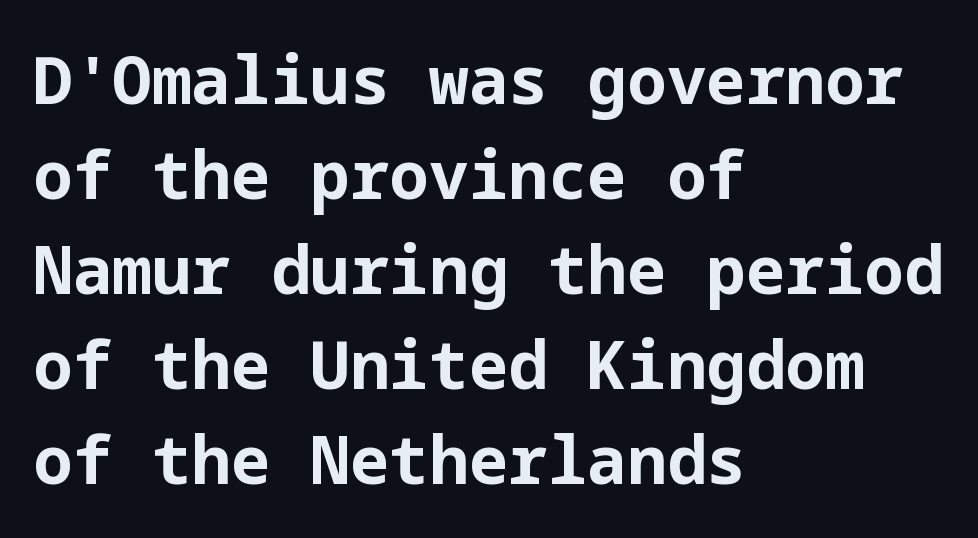
The image shows 66 px bold sans-serif type, upright; set left-aligned, normal line spacing (1.44x), normal letter spacing, not underlined; low stroke contrast and a medium x-height.
